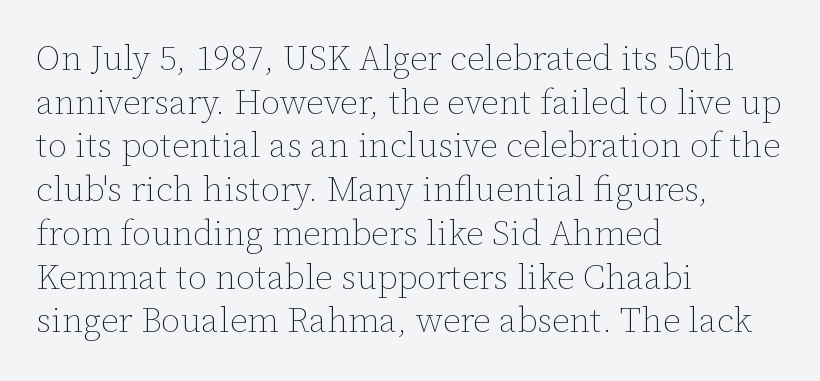
Vertical stems look standard width or narrower in stroke. The space between consecutive lines is moderate. Vertical strokes here are truly vertical. The space beneath each line is pristine and unruled. Line starts are locked; line ends wander.
